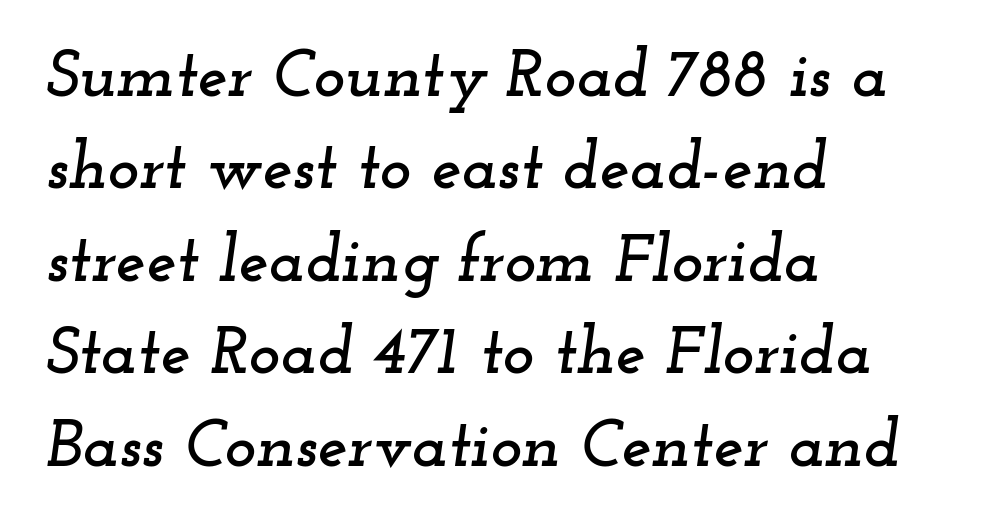
The image shows 67 px wide serif type, italic (leaning right); set left-aligned, normal line spacing (1.38x), normal letter spacing, not underlined; low stroke contrast and a small x-height.
